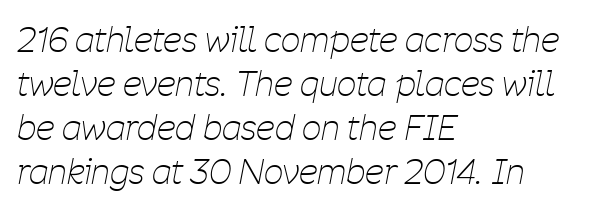
{"italic": "yes", "lean": "right", "slant_degrees": 11, "bold": "no", "weight": "thin", "width": "condensed", "stroke_contrast": "low", "x_height": "medium", "monospaced": "no", "underline": "no", "align": "left", "line_spacing": "normal", "line_spacing_ratio": 1.29, "letter_spacing": "normal", "letter_spacing_em": 0.0, "glyph_px": 34}
